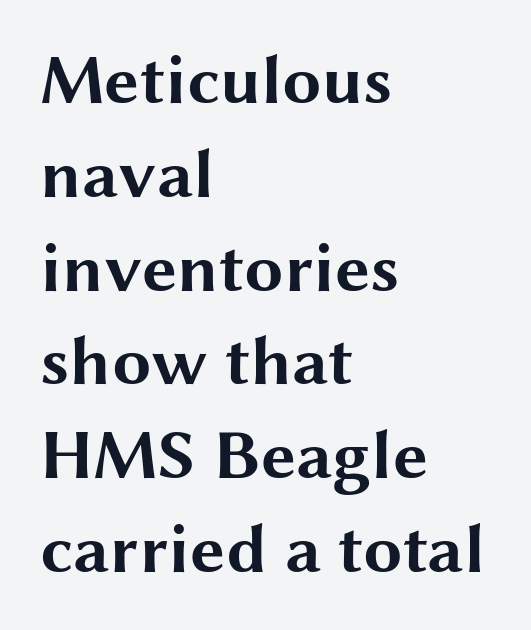
{"serif": "no", "italic": "no", "bold": "yes", "weight": "bold", "width": "wide", "stroke_contrast": "medium", "x_height": "medium", "monospaced": "no", "underline": "no", "align": "left", "line_spacing": "normal", "line_spacing_ratio": 1.34, "letter_spacing": "normal", "letter_spacing_em": 0.0, "glyph_px": 70}
